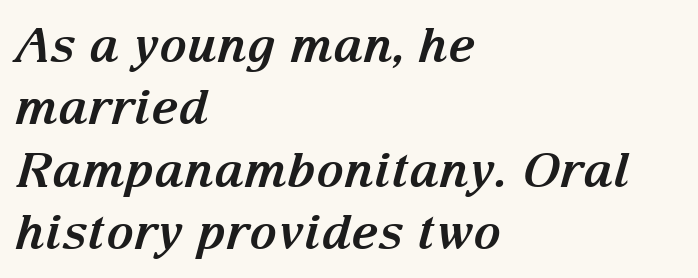
{"serif": "yes", "italic": "yes", "lean": "right", "slant_degrees": 15, "bold": "yes", "weight": "bold", "width": "normal", "stroke_contrast": "medium", "x_height": "medium", "monospaced": "no", "underline": "no", "align": "left", "line_spacing": "normal", "line_spacing_ratio": 1.3, "letter_spacing": "normal", "letter_spacing_em": 0.0, "glyph_px": 48}
